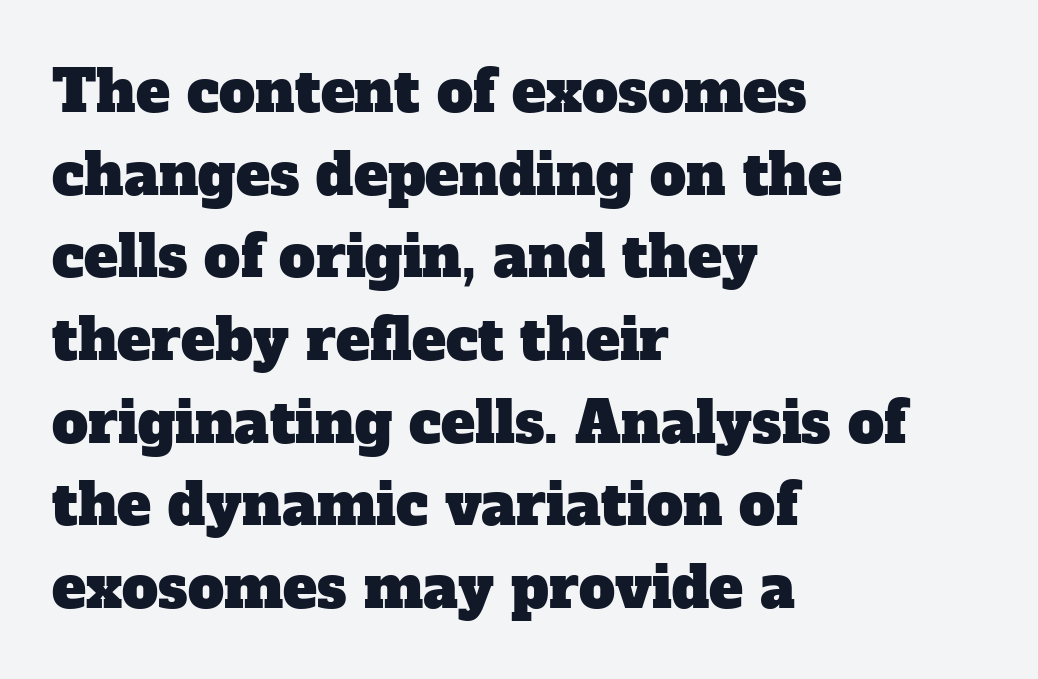
{"serif": "yes", "width": "normal", "stroke_contrast": "low", "x_height": "medium", "monospaced": "no", "underline": "no", "align": "left", "line_spacing": "normal", "line_spacing_ratio": 1.45, "letter_spacing": "normal", "letter_spacing_em": 0.0, "glyph_px": 57}
